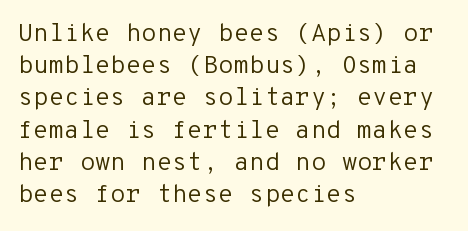
These lines keep a tight, regular rhythm from letter to letter. This sample is left-justified, so line endings fall wherever the words run out. The space between consecutive lines is moderate. Do the letters lean? They stand straight. The passage shown is not underscored anywhere. Stems and bowls with no extra thickness — not bold.
